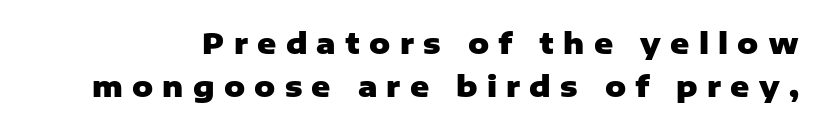
Anything drawn beneath the words? Only blank space. The passage shown is typed in a proportional face where columns would drift. Tall strokes in this sample are plumb rather than angled. Examine the stroke ends and you'll find no serifs. The face used here is rendered with a markedly widened letterfit.
